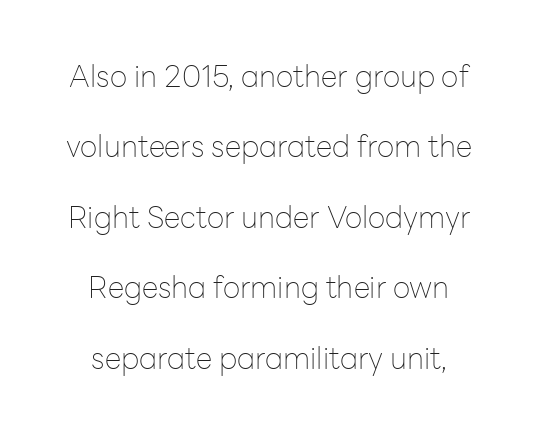
Q: Is the text bold? A: No.
Q: Is the text italic (slanted)? A: No, it is upright.
Q: Is the typeface a serif or a sans-serif typeface? A: Sans-serif.
Q: Is the text underlined? A: No.
Q: How is the paragraph aligned? A: Centered.
Q: Is the spacing between letters normal or unusually wide? A: Normal.
Q: Is the spacing between lines tight, normal or loose? A: Loose.
Q: Width (condensed, normal, or wide)? A: Normal.
Q: Stroke contrast? A: Low.
Q: x-height? A: Medium.
Q: Monospaced? A: No.
